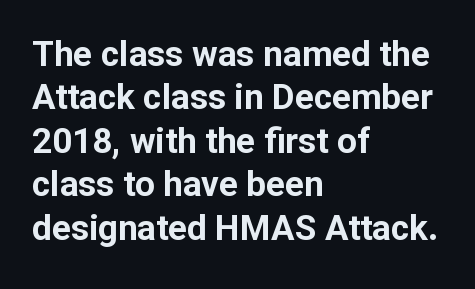
Q: Is the text bold? A: Yes.
Q: Is the text italic (slanted)? A: No, it is upright.
Q: Is the typeface a serif or a sans-serif typeface? A: Sans-serif.
Q: Is the text underlined? A: No.
Q: How is the paragraph aligned? A: Left-aligned.
Q: Is the spacing between letters normal or unusually wide? A: Normal.
Q: Width (condensed, normal, or wide)? A: Normal.
Q: Stroke contrast? A: Low.
Q: x-height? A: Medium.
Q: Monospaced? A: No.
